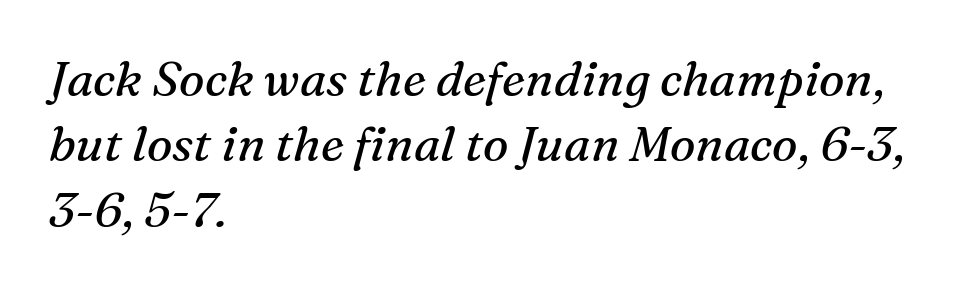
Is the type slanted? Yes — the strokes lean at a clear angle. This rendering leaves character spacing at its baseline value. The setting favours the left margin, as ordinary paragraphs usually do. The glyphs are unaccompanied by any horizontal stroke below them. You can tell from the footed stems that serif type was used.
